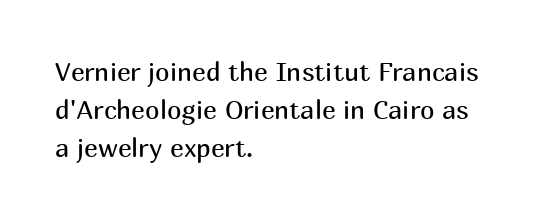
The image shows 26 px text type, upright; set left-aligned, normal line spacing (1.47x), normal letter spacing, not underlined.
